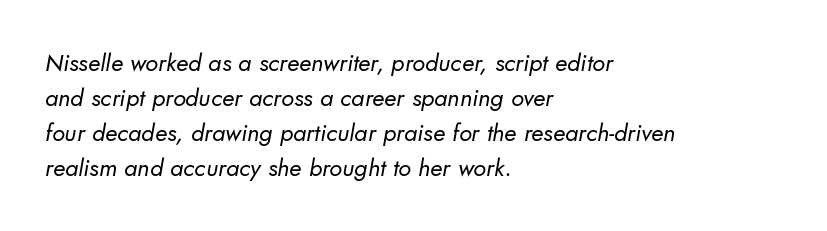
Underline: absent. The font sits on the lighter half of the weight spectrum, regular included. Regarding leading, the lines here are spaced in the standard way. Standard letterfit; no display-style spreading of the glyphs. Teacher's note: observe the even left margin — that is flush-left alignment.
